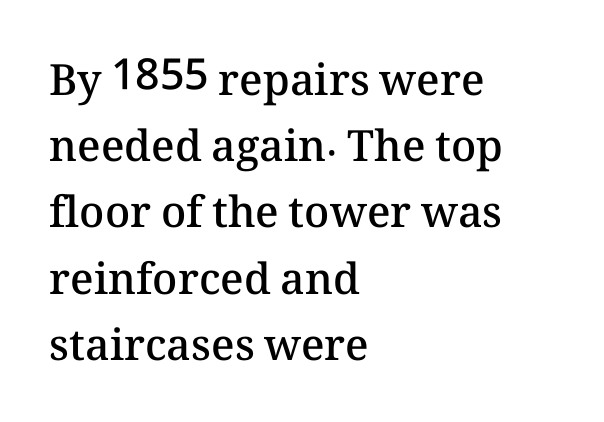
The image shows 43 px semibold type, upright; set left-aligned, normal line spacing (1.54x), normal letter spacing, not underlined; medium stroke contrast and a medium x-height.
